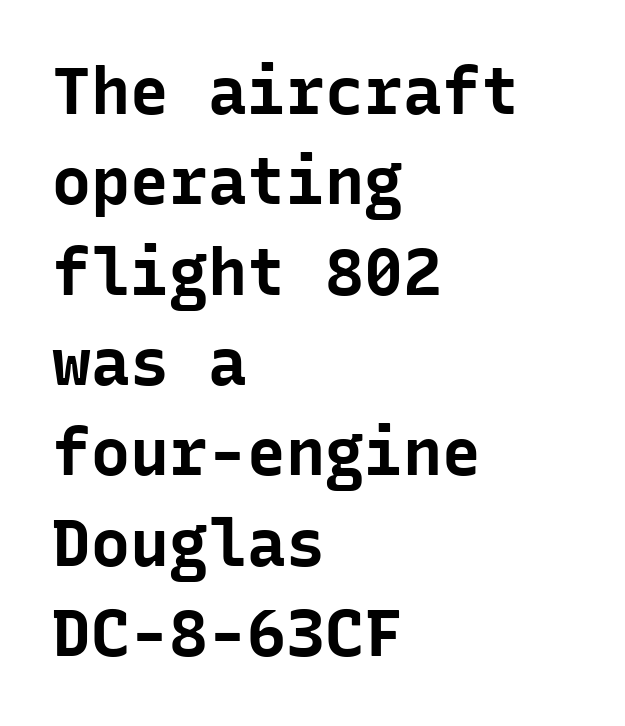
{"serif": "no", "italic": "no", "bold": "yes", "weight": "bold", "width": "normal", "stroke_contrast": "low", "x_height": "medium", "monospaced": "yes", "underline": "no", "align": "left", "line_spacing": "normal", "line_spacing_ratio": 1.39, "letter_spacing": "normal", "letter_spacing_em": 0.0, "glyph_px": 65}
